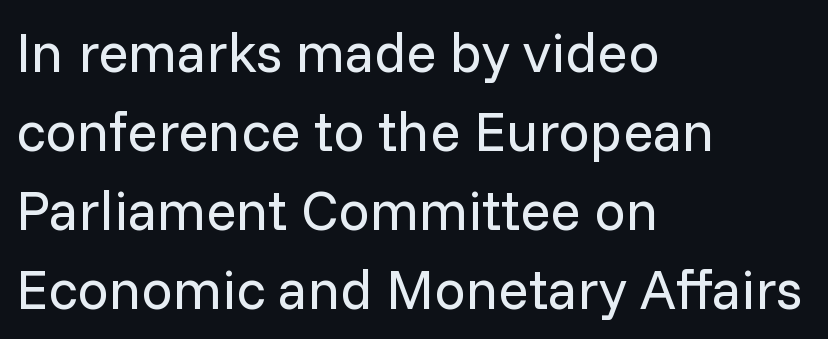
The face used here is a sans, in the tradition of grotesques and geometrics. Each stroke keeps to a modest, everyday thickness or less. No italicization has been applied; the sample stays upright. The leading is moderate, giving the passage an even texture. Beneath every word, the page is bare.
